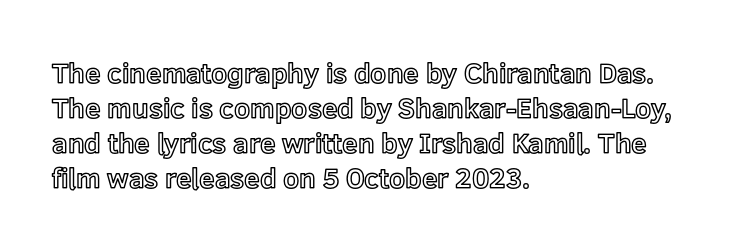
The image shows 28 px text type, upright; set left-aligned, normal line spacing (1.25x), normal letter spacing, not underlined; a medium x-height.
